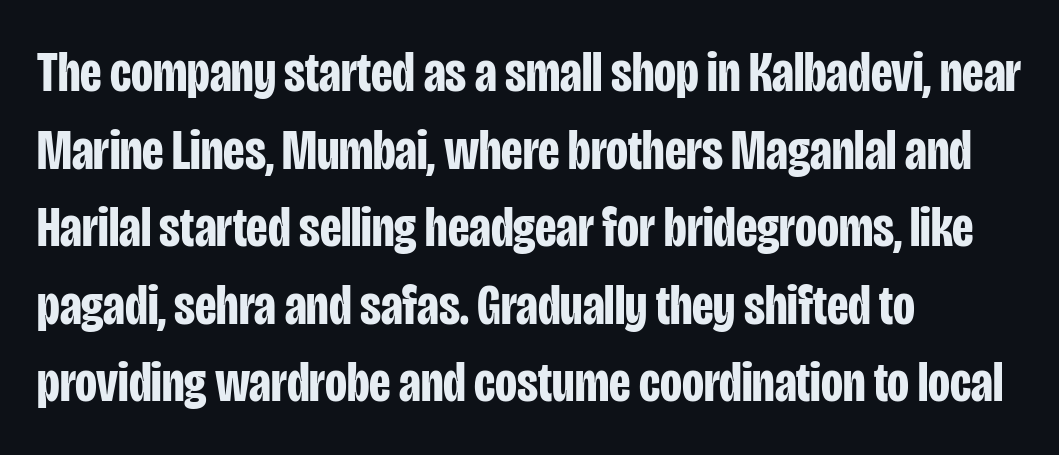
{"serif": "no", "italic": "no", "bold": "yes", "weight": "bold", "width": "condensed", "stroke_contrast": "low", "x_height": "large", "monospaced": "no", "underline": "no", "align": "left", "line_spacing": "normal", "line_spacing_ratio": 1.36, "letter_spacing": "normal", "letter_spacing_em": 0.0, "glyph_px": 57}
